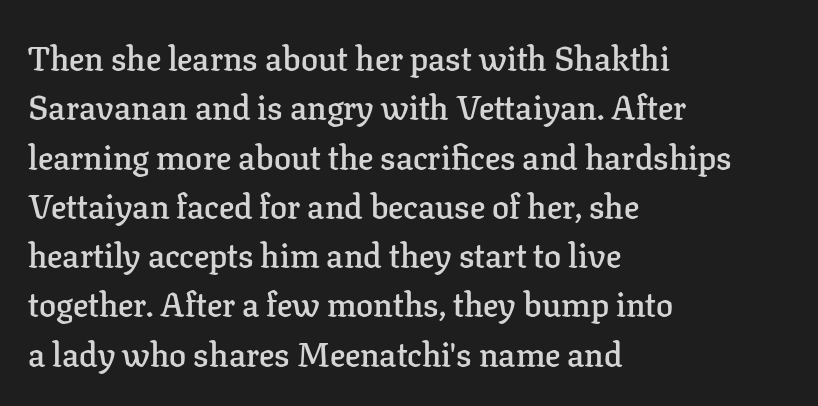
{"serif": "yes", "italic": "no", "bold": "semi", "weight": "semibold", "width": "normal", "stroke_contrast": "low", "x_height": "medium", "monospaced": "no", "underline": "no", "align": "left", "line_spacing": "normal", "line_spacing_ratio": 1.45, "letter_spacing": "normal", "letter_spacing_em": 0.0, "glyph_px": 34}
